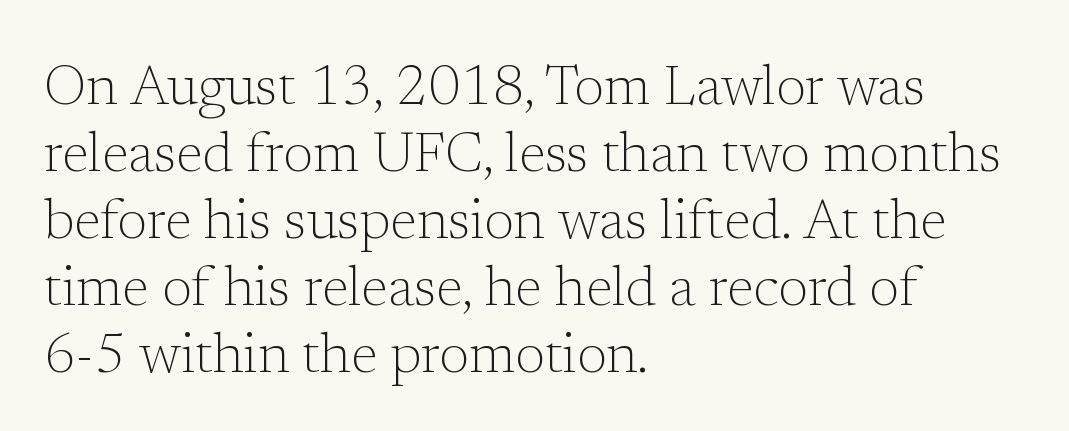
Q: Is the text bold? A: No.
Q: Is the text italic (slanted)? A: No, it is upright.
Q: Is the typeface a serif or a sans-serif typeface? A: Serif.
Q: Is the text underlined? A: No.
Q: How is the paragraph aligned? A: Left-aligned.
Q: Is the spacing between letters normal or unusually wide? A: Normal.
Q: Width (condensed, normal, or wide)? A: Normal.
Q: Stroke contrast? A: Low.
Q: x-height? A: Medium.
Q: Monospaced? A: No.
